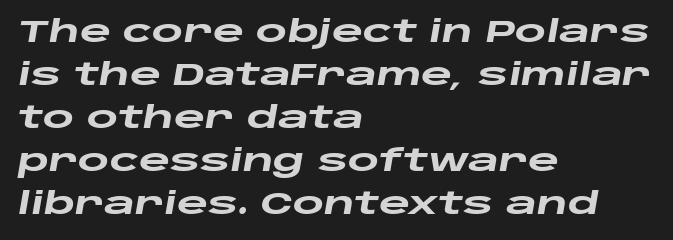
The image shows 30 px heavy, wide type, italic (leaning right); set left-aligned, normal line spacing (1.43x), normal letter spacing, not underlined; low stroke contrast and a large x-height.
